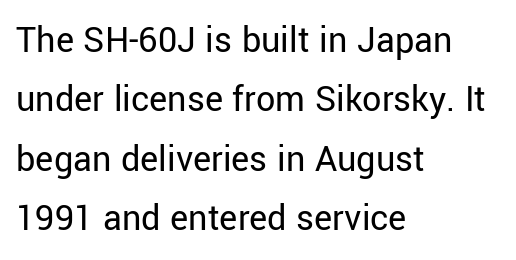
Q: Is the text bold? A: No.
Q: Is the text italic (slanted)? A: No, it is upright.
Q: Is the typeface a serif or a sans-serif typeface? A: Sans-serif.
Q: Is the text underlined? A: No.
Q: How is the paragraph aligned? A: Left-aligned.
Q: Is the spacing between letters normal or unusually wide? A: Normal.
Q: Is the spacing between lines tight, normal or loose? A: Normal.
Q: Width (condensed, normal, or wide)? A: Normal.
Q: Stroke contrast? A: Low.
Q: x-height? A: Medium.
Q: Monospaced? A: No.
